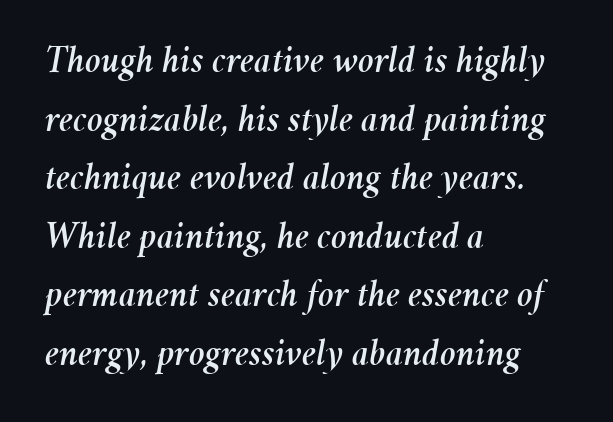
The image shows 38 px text type, italic (leaning right); set left-aligned, normal line spacing (1.54x), normal letter spacing, not underlined; medium stroke contrast and a medium x-height.
